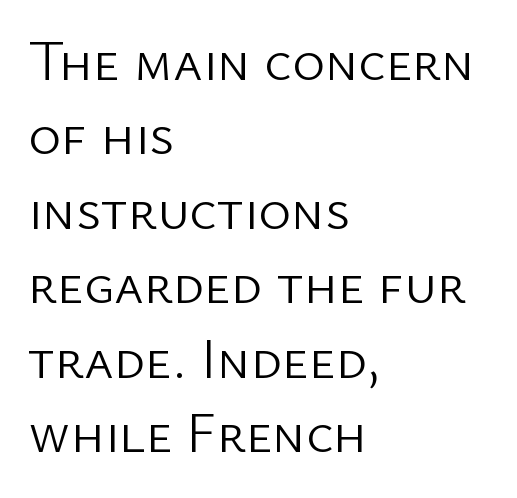
Q: Is the text bold? A: No.
Q: Is the text italic (slanted)? A: No, it is upright.
Q: Is the typeface a serif or a sans-serif typeface? A: Sans-serif.
Q: Is the text underlined? A: No.
Q: How is the paragraph aligned? A: Left-aligned.
Q: Is the spacing between letters normal or unusually wide? A: Normal.
Q: Is the spacing between lines tight, normal or loose? A: Normal.
Q: Width (condensed, normal, or wide)? A: Normal.
Q: Stroke contrast? A: Low.
Q: x-height? A: Medium.
Q: Monospaced? A: No.
